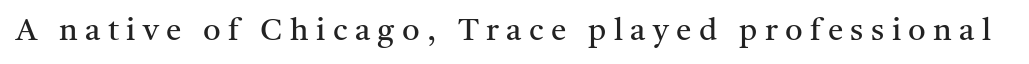
The image shows 31 px regular-weight serif type, upright; set unusually wide letter spacing (+0.24 em), not underlined; medium stroke contrast and a medium x-height.
